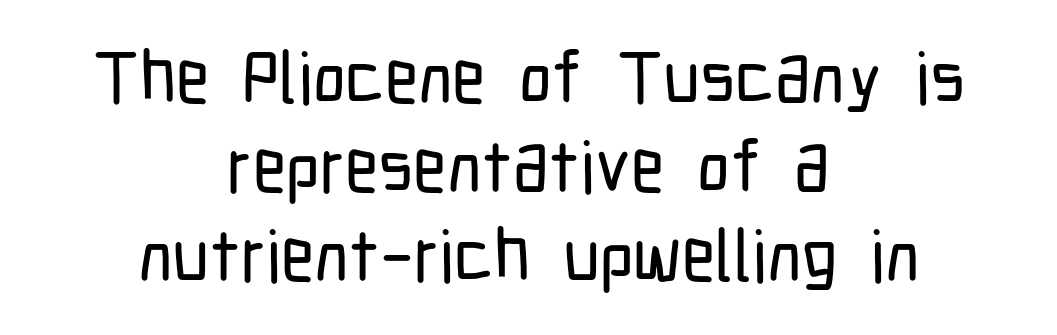
The text was rendered using a sans face with plain stroke endings. Note the varied advance widths — an 'i' is clearly narrower than an 'm'. The zone under the glyphs is completely vacant. The face used here is rendered with its standard letterfit.
